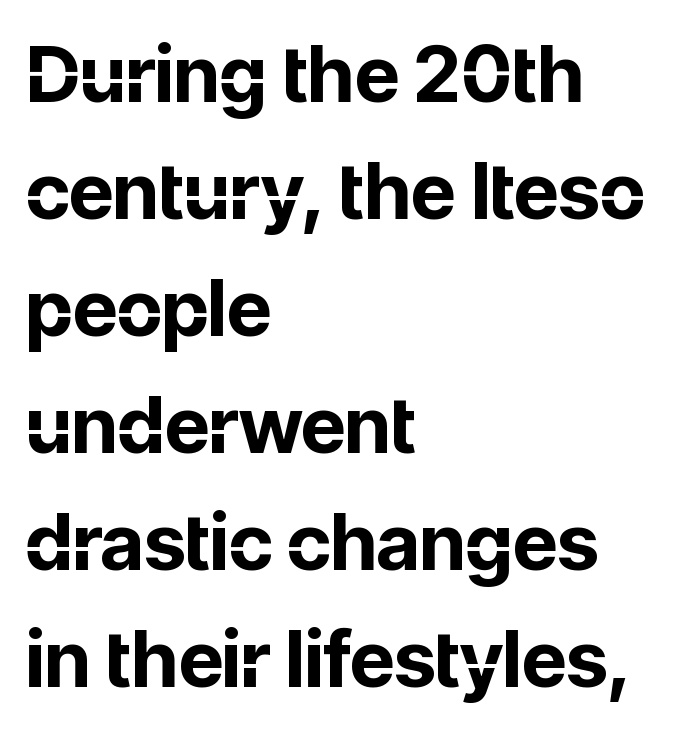
Q: Is the text bold? A: Yes.
Q: Is the text italic (slanted)? A: No, it is upright.
Q: Is the typeface a serif or a sans-serif typeface? A: Sans-serif.
Q: Is the text underlined? A: No.
Q: How is the paragraph aligned? A: Left-aligned.
Q: Is the spacing between letters normal or unusually wide? A: Normal.
Q: Is the spacing between lines tight, normal or loose? A: Normal.
Q: Width (condensed, normal, or wide)? A: Normal.
Q: Stroke contrast? A: Low.
Q: x-height? A: Medium.
Q: Monospaced? A: No.
